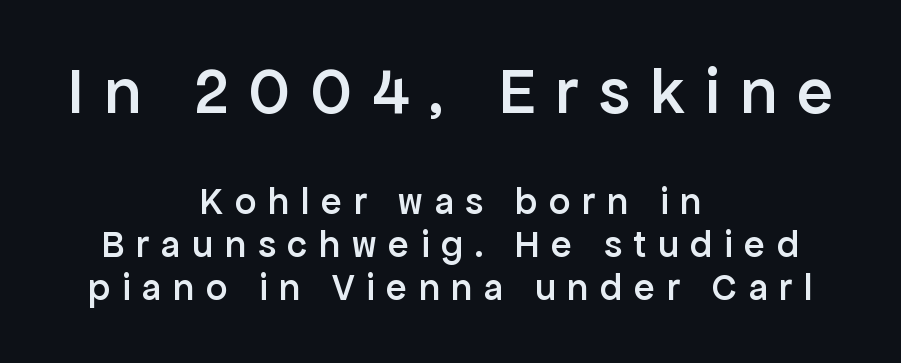
Does the leading feel generous? Not at all — it's pinched. Does the lettering tilt? It doesn't — this is upright. Character size in the leading block exceeds that of the trailing block. Each letter's strokes conclude bluntly, with no projecting serifs.
